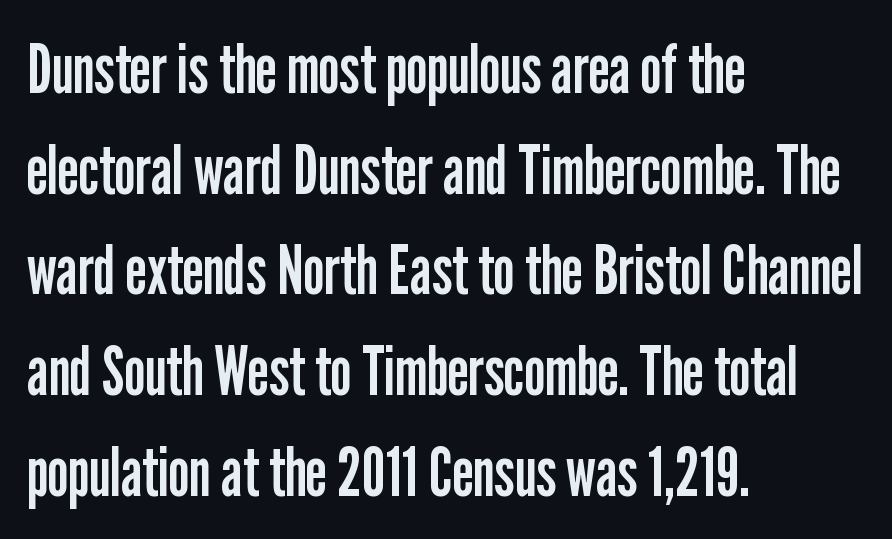
The image shows 68 px regular-weight, condensed sans-serif type, upright; set left-aligned, normal line spacing (1.48x), normal letter spacing, not underlined; low stroke contrast and a medium x-height.
